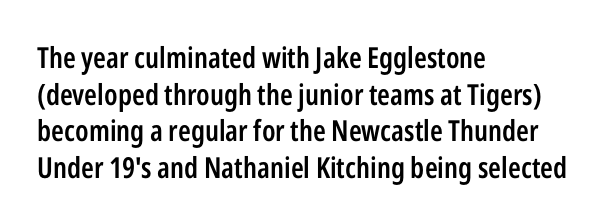
Q: Is the text bold? A: Semi-bold.
Q: Is the text italic (slanted)? A: No, it is upright.
Q: Is the typeface a serif or a sans-serif typeface? A: Sans-serif.
Q: Is the text underlined? A: No.
Q: How is the paragraph aligned? A: Left-aligned.
Q: Is the spacing between letters normal or unusually wide? A: Normal.
Q: Is the spacing between lines tight, normal or loose? A: Normal.
Q: Width (condensed, normal, or wide)? A: Condensed.
Q: Stroke contrast? A: Low.
Q: x-height? A: Medium.
Q: Monospaced? A: No.
